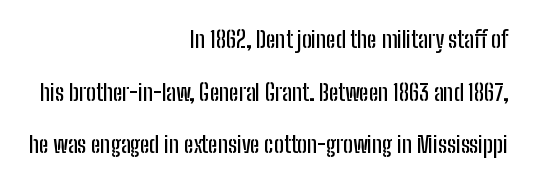
The image shows 23 px text type, upright; set right-aligned, loose line spacing (2.29x), normal letter spacing, not underlined.
